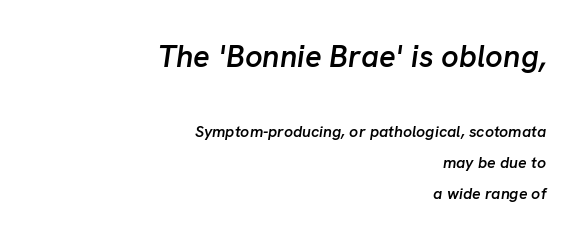
Q: Is the text bold? A: Semi-bold.
Q: Is the text italic (slanted)? A: Yes, it leans right by about 8 degrees.
Q: Is the text underlined? A: No.
Q: How is the paragraph aligned? A: Right-aligned.
Q: Is the spacing between letters normal or unusually wide? A: Normal.
Q: Is the spacing between lines tight, normal or loose? A: Loose.
Q: Which block of text is set in a larger size, the first (top) or the second (bottom)? A: The first (top) one.
Q: Width (condensed, normal, or wide)? A: Normal.
Q: Stroke contrast? A: Low.
Q: x-height? A: Medium.
Q: Monospaced? A: No.
